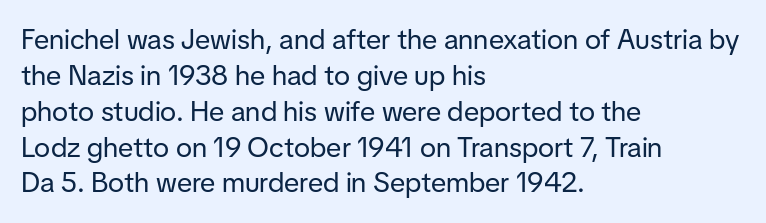
Looks like regular typesetting: each glyph gets only the width it needs. Compared with a typical body face, this is equally light or lighter still. Regarding leading, the lines here are spaced in the standard way. Short and long lines alike share a common starting point at left. Regarding serifs, this sample does without them.
